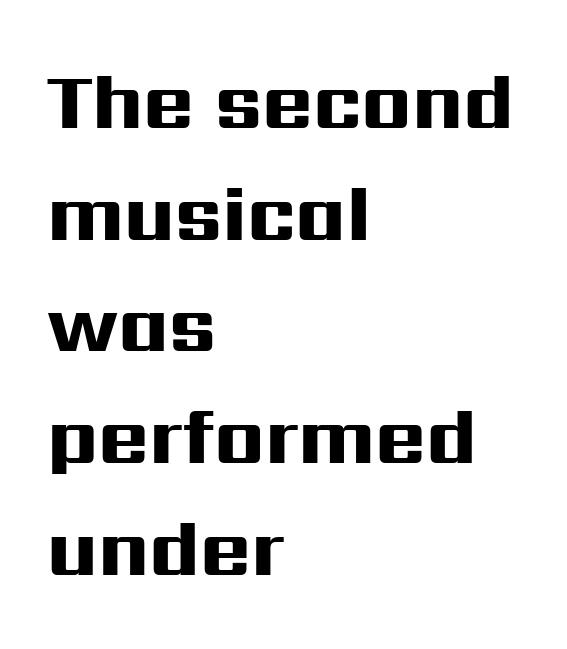
The image shows 77 px heavy, wide sans-serif type, upright; set left-aligned, normal line spacing (1.45x), normal letter spacing, not underlined; high stroke contrast and a medium x-height.
